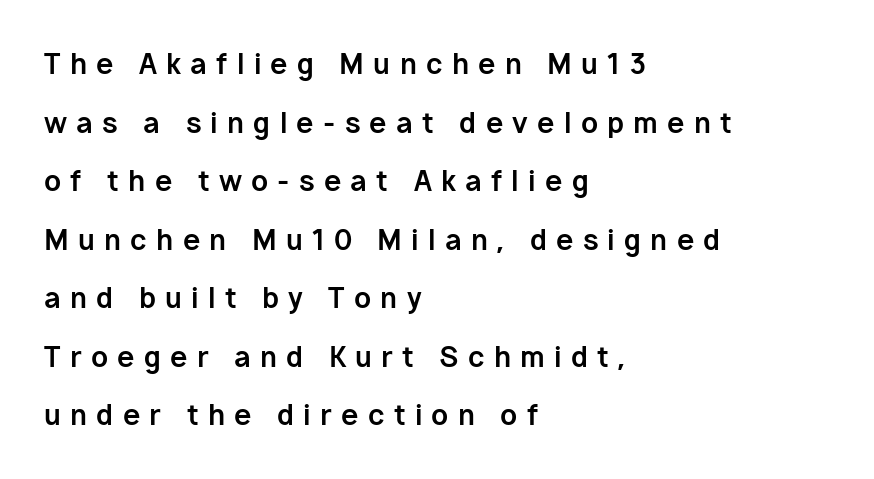
Underline: absent. The letters advance in unequal steps, a hallmark of proportional type. Stroke thickness is high; the sample reads as a true bold. Posture: upright roman. Compared with typical paragraphs, the rows here are farther apart. The face used here is rendered with a markedly widened letterfit.
